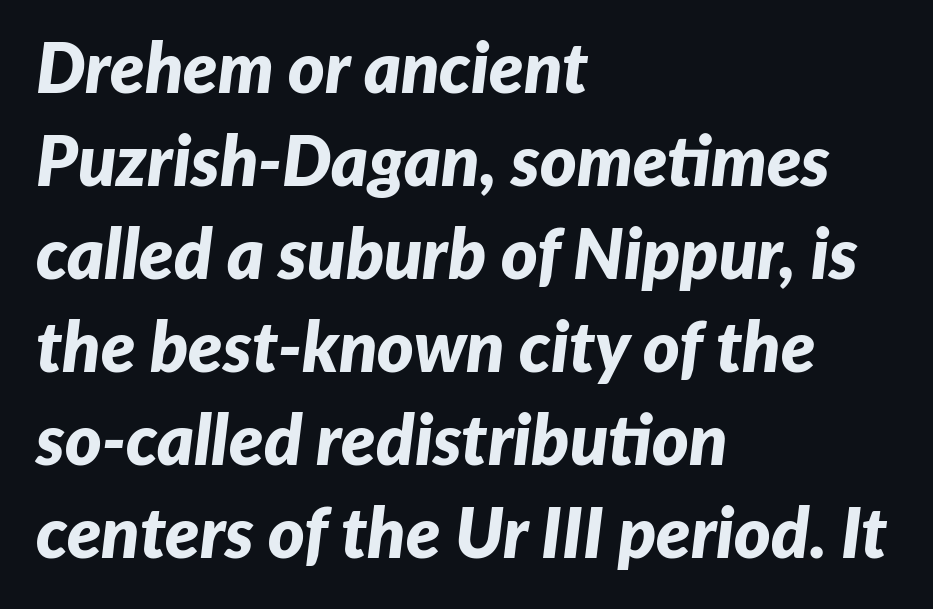
Descenders are the only things crossing below the line. Does the leading feel generous? No, just average. Is the block centered? No — it sits flush against the left margin. Character widths vary here, with narrow letters taking less room than wide ones. The specimen reads as italic at a glance. As a designer I'd log this as weight 700, bold.
